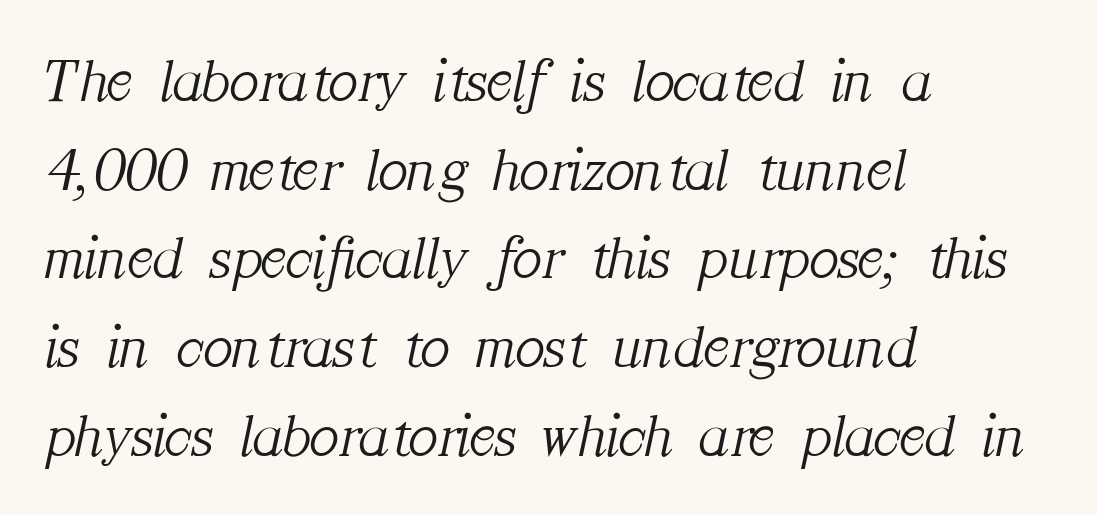
The image shows 62 px light serif type, italic (leaning right); set left-aligned, normal line spacing (1.43x), normal letter spacing, not underlined; medium stroke contrast and a medium x-height.
